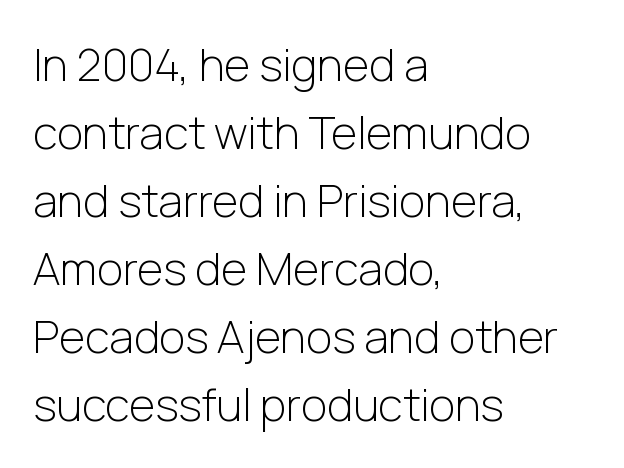
The image shows 45 px light sans-serif type, upright; set left-aligned, normal line spacing (1.51x), normal letter spacing, not underlined; low stroke contrast and a medium x-height.
